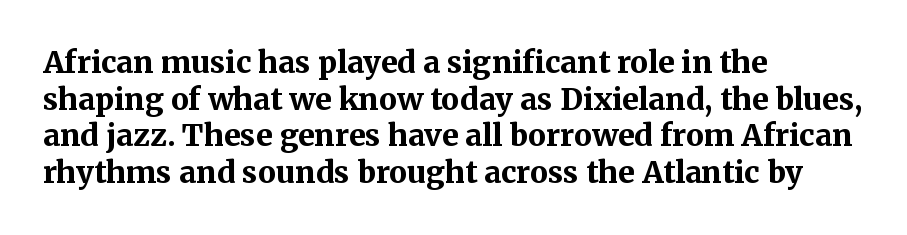
The image shows 30 px bold serif type, upright; set left-aligned, line spacing 1.22x, normal letter spacing, not underlined; medium stroke contrast and a medium x-height.
